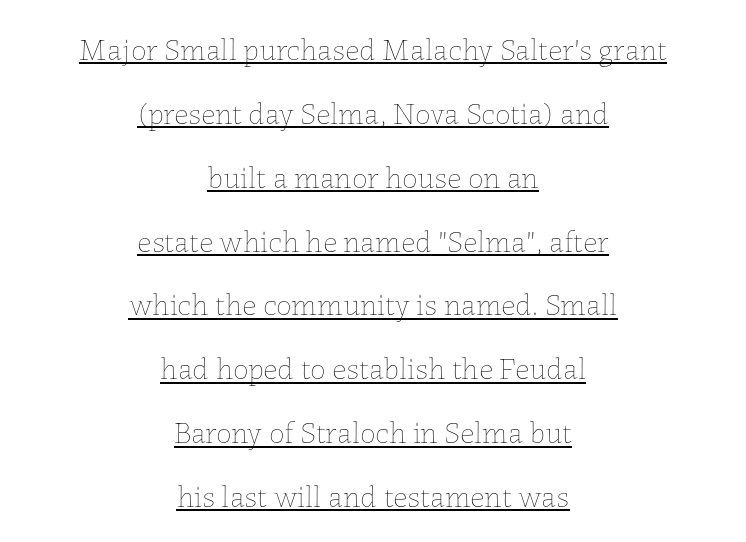
The image shows 31 px thin type, upright; set centered, loose line spacing (2.06x), normal letter spacing, underlined; low stroke contrast and a medium x-height.
